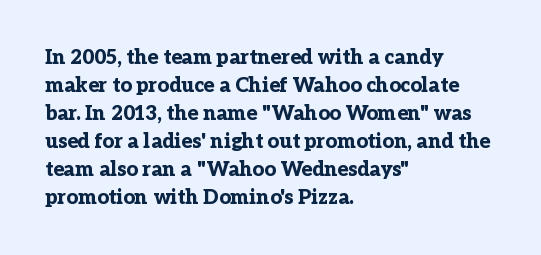
Its strokes are broad and dark, the hallmark of bold type. Plain, unruled lines of type. The paragraph shown leans on its left margin. Reading down the column, the eye jumps a familiar distance to each next line. Vertical strokes here are truly vertical.
